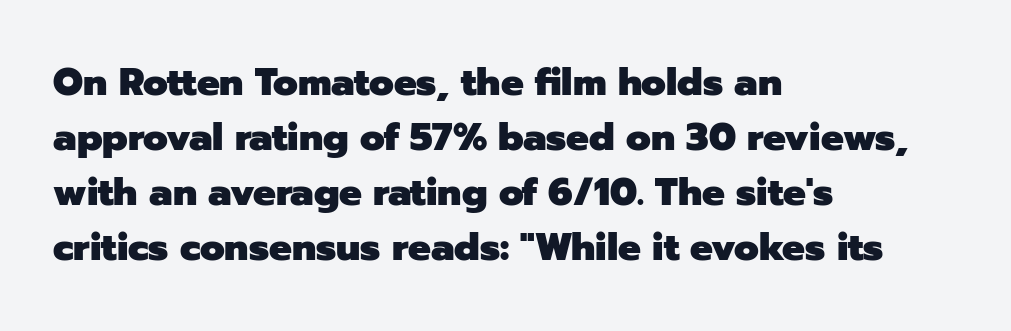
{"serif": "no", "italic": "no", "bold": "yes", "weight": "heavy", "width": "normal", "stroke_contrast": "low", "x_height": "medium", "monospaced": "no", "underline": "no", "align": "left", "line_spacing": "normal", "line_spacing_ratio": 1.45, "letter_spacing": "normal", "letter_spacing_em": 0.0, "glyph_px": 38}
